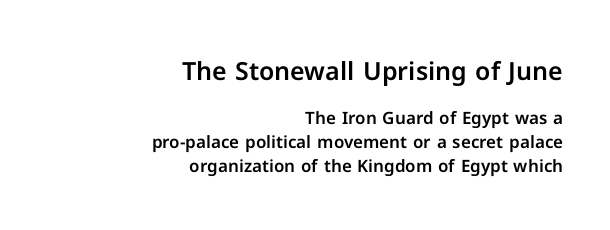
Inter-character spacing is left at the font's built-in metrics. The passage shown stacks its lines at a standard gap. Anything drawn beneath the words? Only blank space. Where is the straight margin? On the right. Type size steps down from the first block to the second.
